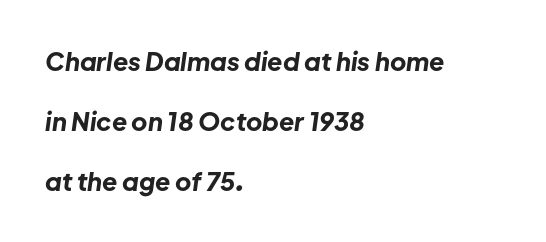
Q: Is the text bold? A: Yes.
Q: Is the text italic (slanted)? A: Yes, it leans right by about 8 degrees.
Q: Is the text underlined? A: No.
Q: How is the paragraph aligned? A: Left-aligned.
Q: Is the spacing between letters normal or unusually wide? A: Normal.
Q: Is the spacing between lines tight, normal or loose? A: Loose.
